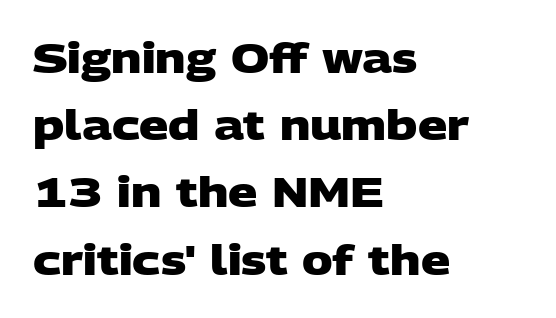
Q: Is the text bold? A: Yes.
Q: Is the typeface a serif or a sans-serif typeface? A: Sans-serif.
Q: Is the text underlined? A: No.
Q: How is the paragraph aligned? A: Left-aligned.
Q: Is the spacing between letters normal or unusually wide? A: Normal.
Q: Is the spacing between lines tight, normal or loose? A: Normal.
Q: Width (condensed, normal, or wide)? A: Wide.
Q: Stroke contrast? A: Low.
Q: x-height? A: Large.
Q: Monospaced? A: No.
